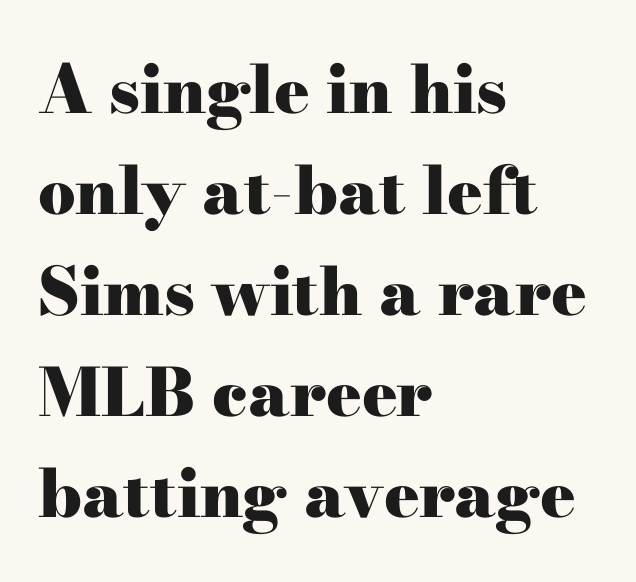
{"serif": "yes", "italic": "no", "bold": "yes", "weight": "heavy", "width": "wide", "stroke_contrast": "high", "x_height": "small", "monospaced": "no", "underline": "no", "align": "left", "line_spacing": "normal", "line_spacing_ratio": 1.53, "letter_spacing": "normal", "letter_spacing_em": 0.0, "glyph_px": 66}
